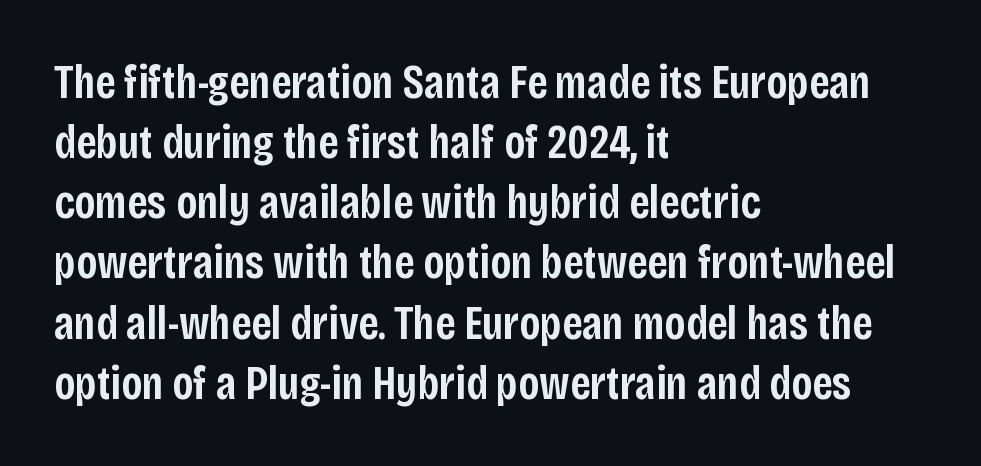
Q: Is the text bold? A: Semi-bold.
Q: Is the text italic (slanted)? A: No, it is upright.
Q: Is the typeface a serif or a sans-serif typeface? A: Sans-serif.
Q: Is the text underlined? A: No.
Q: How is the paragraph aligned? A: Left-aligned.
Q: Is the spacing between letters normal or unusually wide? A: Normal.
Q: Is the spacing between lines tight, normal or loose? A: Normal.
Q: Width (condensed, normal, or wide)? A: Condensed.
Q: Stroke contrast? A: Low.
Q: x-height? A: Large.
Q: Monospaced? A: No.
